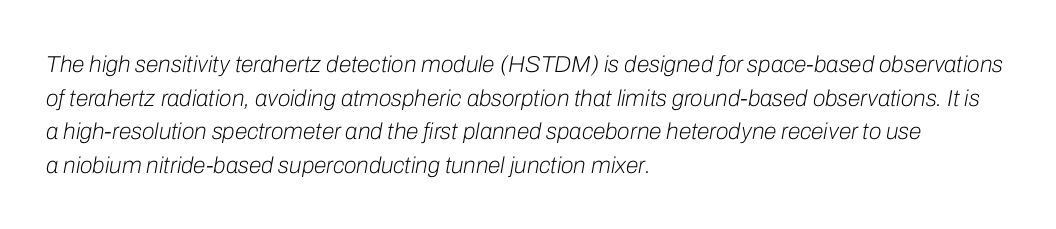
{"italic": "yes", "lean": "right", "slant_degrees": 10, "bold": "no", "underline": "no", "align": "left", "line_spacing": "normal", "line_spacing_ratio": 1.46, "letter_spacing": "normal", "letter_spacing_em": 0.0, "glyph_px": 23}
